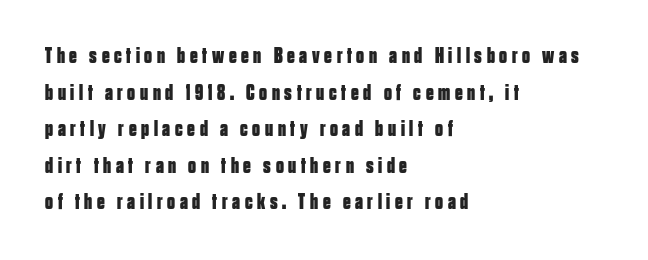
Compared with typical paragraphs, the rows here are spaced about the same. A typesetter would call this heavily tracked-out type. The text block is weighted toward the left margin, trailing off unevenly rightward. The type sits square on the baseline with zero lean. Type without underlining.
